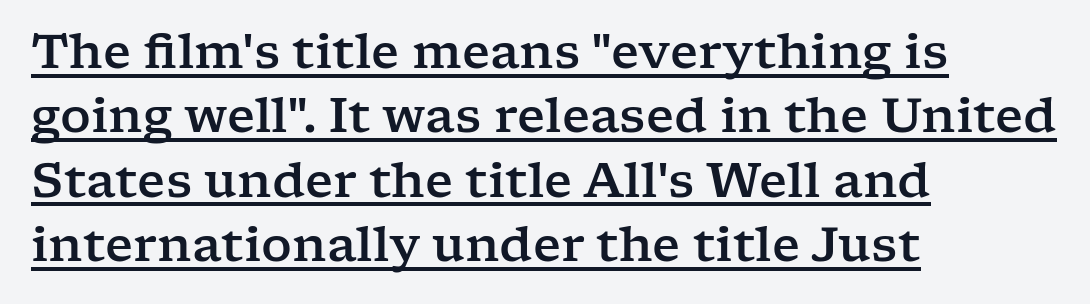
The image shows 48 px wide serif type, upright; set left-aligned, normal line spacing (1.34x), normal letter spacing, underlined; low stroke contrast and a medium x-height.
